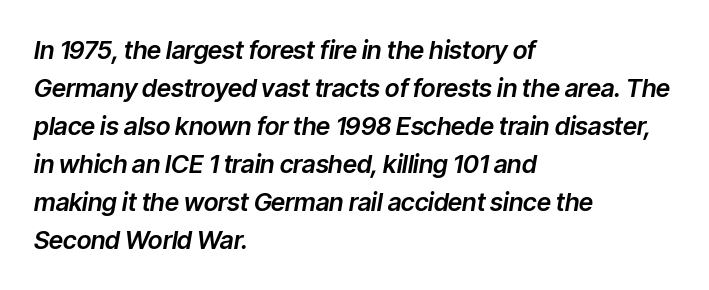
{"italic": "yes", "lean": "right", "slant_degrees": 9, "underline": "no", "align": "left", "line_spacing": "normal", "line_spacing_ratio": 1.52, "letter_spacing": "normal", "letter_spacing_em": 0.0, "glyph_px": 25}
